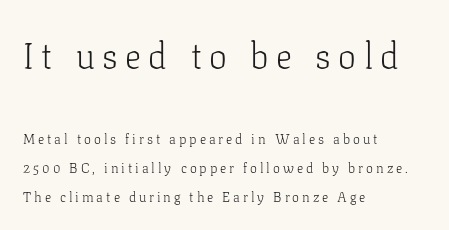
The image shows 36 px light serif type, upright; set left-aligned, loose line spacing (2.06x), unusually wide letter spacing (+0.21 em), not underlined; the first (top) block is 2.57x larger; low stroke contrast and a medium x-height.
